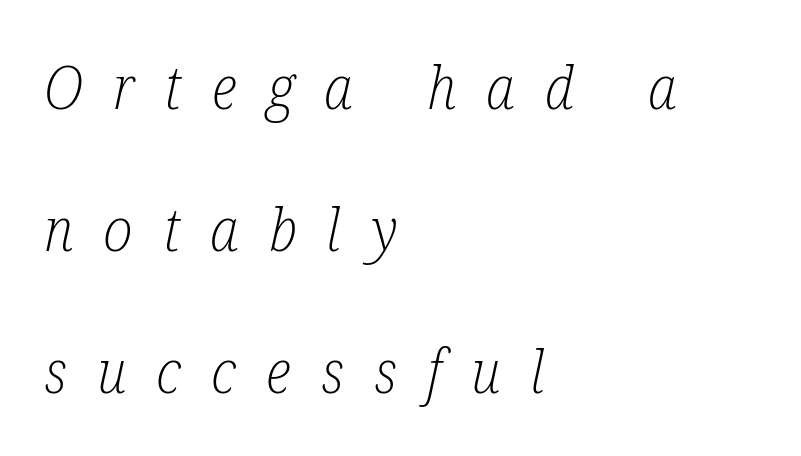
{"serif": "yes", "italic": "yes", "lean": "right", "slant_degrees": 12, "bold": "no", "weight": "light", "width": "condensed", "stroke_contrast": "low", "x_height": "medium", "monospaced": "no", "underline": "no", "align": "left", "line_spacing": "loose", "line_spacing_ratio": 2.37, "letter_spacing": "wide", "letter_spacing_em": 0.5, "glyph_px": 60}
